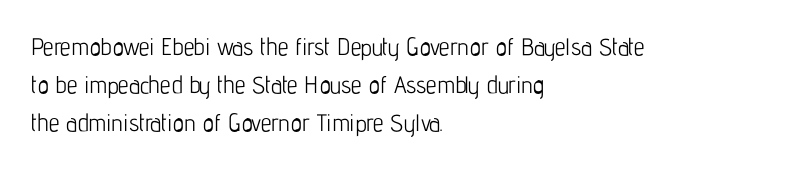
Is there much room between lines? A standard amount, neither cramped nor airy. A roman cut, with each character standing at attention. How are the letters spaced? Ordinarily, with no added tracking. This rendering features lettering with no underline. The paragraph shown leans on its left margin. The weight tops out at a normal text grade.
